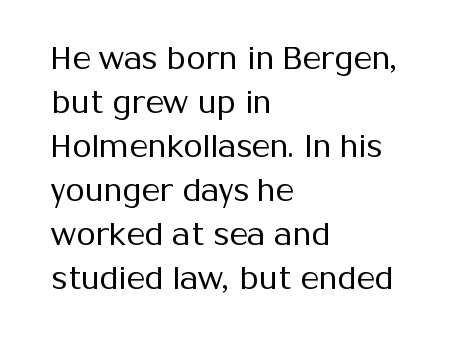
{"serif": "no", "italic": "no", "bold": "no", "weight": "regular", "width": "normal", "stroke_contrast": "medium", "x_height": "medium", "monospaced": "no", "underline": "no", "align": "left", "line_spacing": "normal", "line_spacing_ratio": 1.42, "letter_spacing": "normal", "letter_spacing_em": 0.0, "glyph_px": 31}
